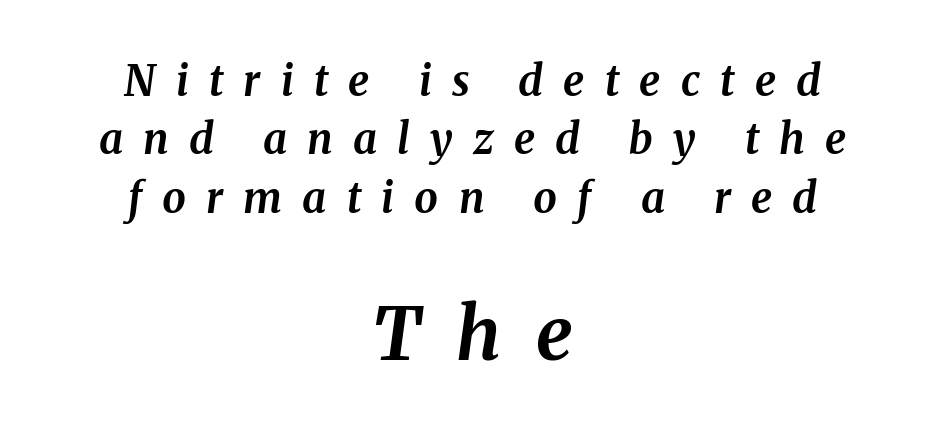
The image shows 73 px bold type, italic (leaning right); set centered, normal line spacing (1.39x), unusually wide letter spacing (+0.48 em), not underlined; the second (bottom) block is 1.74x larger; medium stroke contrast and a medium x-height.
